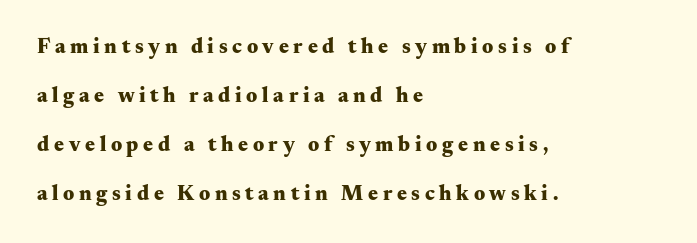
Q: Is the text bold? A: Yes.
Q: Is the text italic (slanted)? A: No, it is upright.
Q: Is the text underlined? A: No.
Q: How is the paragraph aligned? A: Left-aligned.
Q: Is the spacing between letters normal or unusually wide? A: Unusually wide.
Q: Is the spacing between lines tight, normal or loose? A: Loose.
